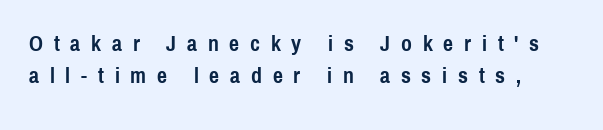
Heavy, bold letterforms. How are the letters spaced? Widely, with obvious added tracking. The lettering stays uniformly vertical, giving the passage a roman look. Successive baselines arrive at the customary interval. A clean baseline with only descenders dipping below it.
